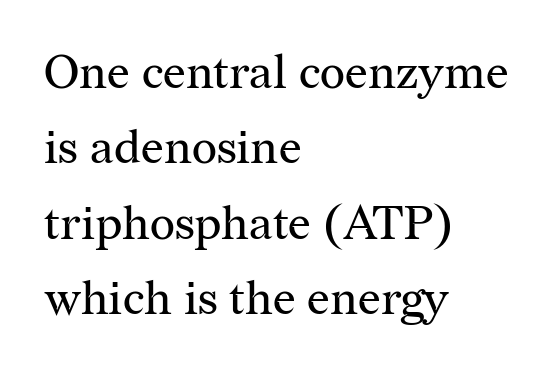
Q: Is the text bold? A: No.
Q: Is the text italic (slanted)? A: No, it is upright.
Q: Is the typeface a serif or a sans-serif typeface? A: Serif.
Q: Is the text underlined? A: No.
Q: How is the paragraph aligned? A: Left-aligned.
Q: Is the spacing between letters normal or unusually wide? A: Normal.
Q: Is the spacing between lines tight, normal or loose? A: Normal.
Q: Width (condensed, normal, or wide)? A: Normal.
Q: Stroke contrast? A: Medium.
Q: x-height? A: Medium.
Q: Monospaced? A: No.
